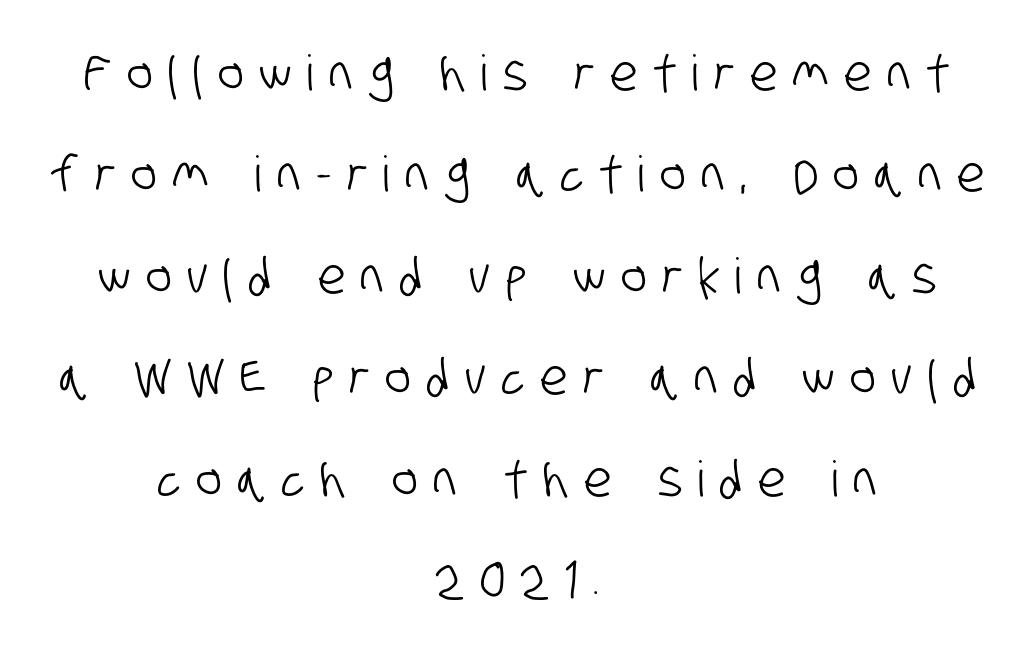
Q: Is the typeface a serif or a sans-serif typeface? A: Sans-serif.
Q: Is the text underlined? A: No.
Q: How is the paragraph aligned? A: Centered.
Q: Is the spacing between letters normal or unusually wide? A: Unusually wide.
Q: Is the spacing between lines tight, normal or loose? A: Loose.
Q: Width (condensed, normal, or wide)? A: Condensed.
Q: Stroke contrast? A: Low.
Q: x-height? A: Large.
Q: Monospaced? A: No.
